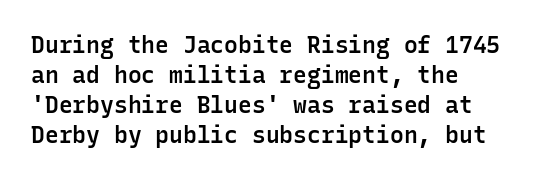
The image shows 23 px text type, upright; set left-aligned, normal line spacing (1.3x), normal letter spacing, not underlined.
